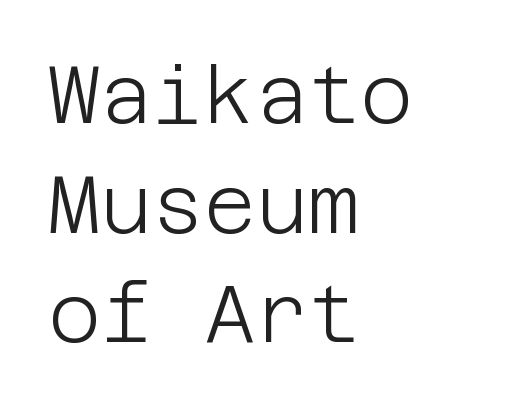
The image shows 80 px light sans-serif type, upright; set left-aligned, normal line spacing (1.37x), normal letter spacing, not underlined; low stroke contrast and a large x-height.
